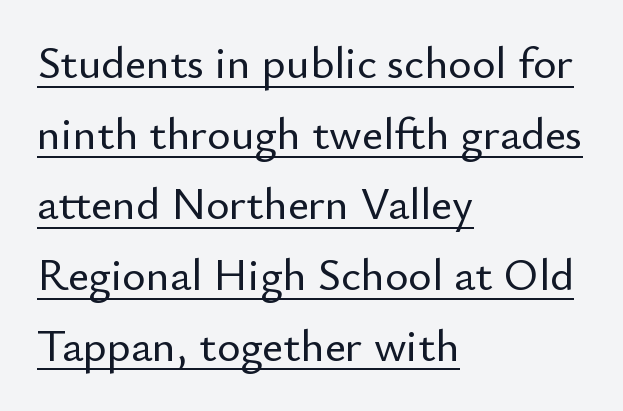
Q: Is the text italic (slanted)? A: No, it is upright.
Q: Is the typeface a serif or a sans-serif typeface? A: Sans-serif.
Q: Is the text underlined? A: Yes.
Q: How is the paragraph aligned? A: Left-aligned.
Q: Is the spacing between letters normal or unusually wide? A: Normal.
Q: Is the spacing between lines tight, normal or loose? A: Normal.
Q: Width (condensed, normal, or wide)? A: Normal.
Q: Stroke contrast? A: Low.
Q: x-height? A: Small.
Q: Monospaced? A: No.
